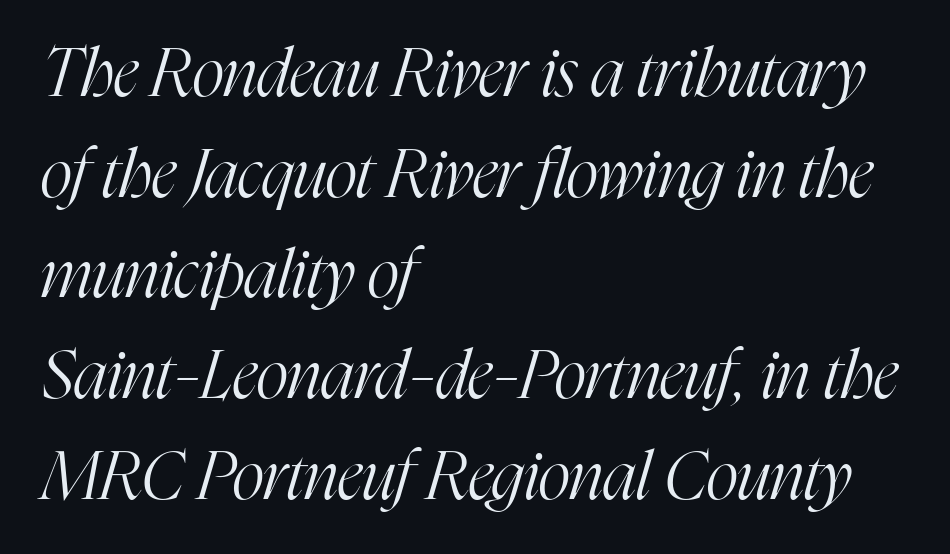
Q: Is the text bold? A: No.
Q: Is the text italic (slanted)? A: Yes, it leans right by about 16 degrees.
Q: Is the typeface a serif or a sans-serif typeface? A: Serif.
Q: Is the text underlined? A: No.
Q: How is the paragraph aligned? A: Left-aligned.
Q: Is the spacing between letters normal or unusually wide? A: Normal.
Q: Is the spacing between lines tight, normal or loose? A: Normal.
Q: Width (condensed, normal, or wide)? A: Condensed.
Q: Stroke contrast? A: High.
Q: x-height? A: Medium.
Q: Monospaced? A: No.
